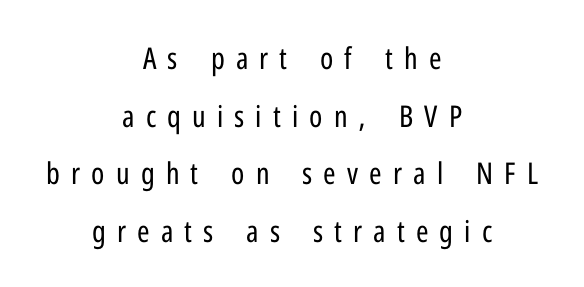
{"serif": "no", "italic": "no", "bold": "no", "weight": "regular", "width": "condensed", "stroke_contrast": "low", "x_height": "medium", "monospaced": "no", "underline": "no", "align": "center", "line_spacing": "loose", "line_spacing_ratio": 1.92, "letter_spacing": "wide", "letter_spacing_em": 0.37, "glyph_px": 30}
